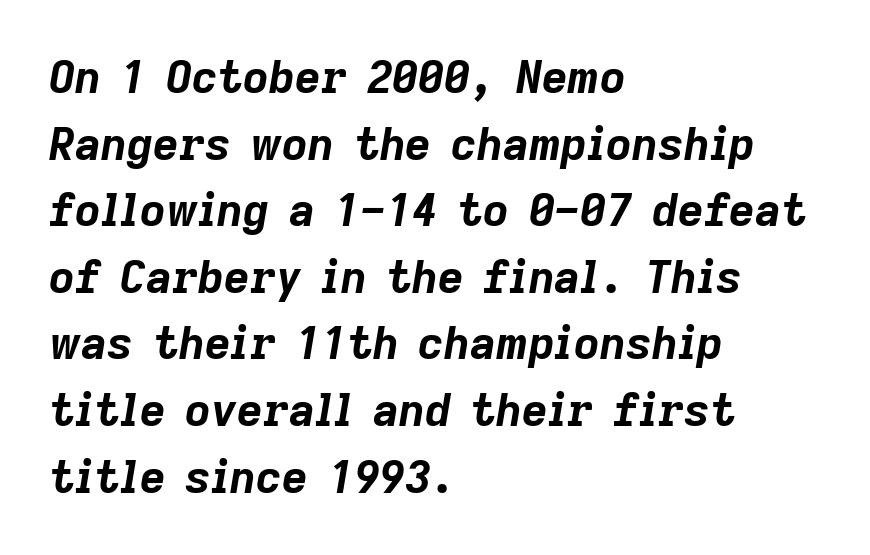
Rows of type keep a routine distance in the vertical direction. The typesetter chose a ragged-right arrangement here. The glyphs have the mass of a bold cut. Here the glyphs are tracked normally, forming tight word shapes.
